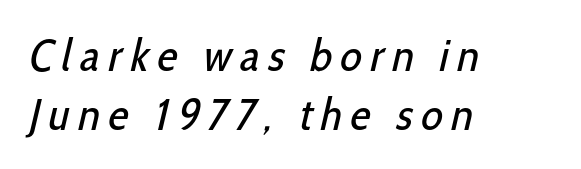
The strokes are not fattened; the text isn't bold. Check the space under the baseline: it is left empty. Grotesque or geometric, the face here clearly has no serifs. The rendering uses a moderate line-height, typical for paragraphs. The lines in this sample share a left origin and differ only in where they stop. The face used here is proportionally spaced, like ordinary book or web type.
